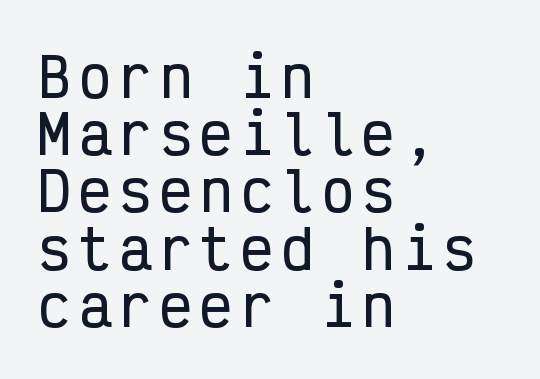
Italic? Not at all — the glyphs are vertical. This sample is left-justified, so line endings fall wherever the words run out. Serif or sans? Sans — the stroke terminals are bare. Each letter, wide or thin by design, is forced into the same width here.
